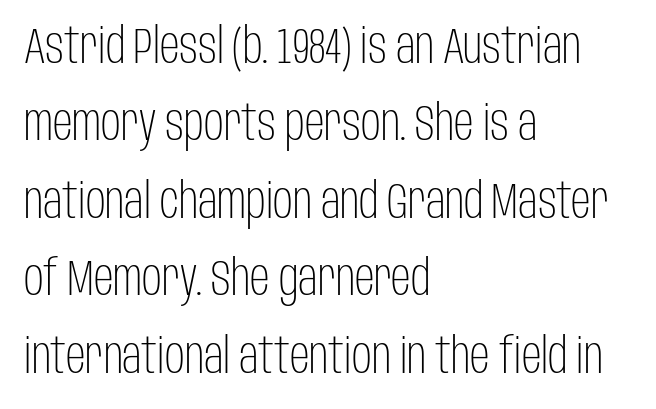
The image shows 49 px light, condensed sans-serif type, upright; set left-aligned, normal line spacing (1.58x), normal letter spacing, not underlined; low stroke contrast and a large x-height.
